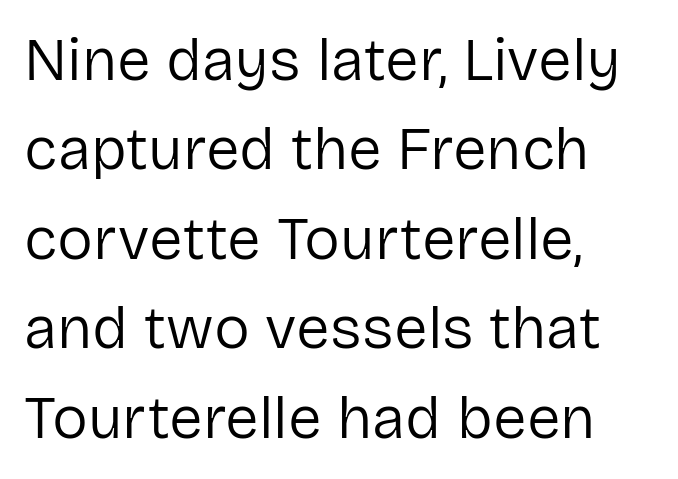
Each letter keeps its own natural width here, so spacing adapts to shape. Baseline-to-baseline distance is the conventional proportion of letter height. Words appear dense and cohesive because spacing is normal. Rule under the text: the space is simply empty. The lines are quadded left. The lettering stays uniformly vertical, giving the passage a roman look.
